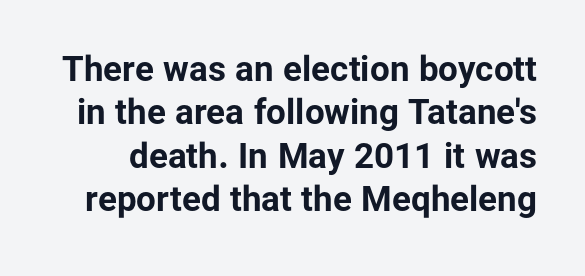
Default kerning and tracking; the words read as compact shapes. Does the weight exceed regular? Yes, all the way to bold. The lettering holds an erect, upright posture throughout. You could not count columns in this text — the font is proportionally spaced. The passage shown is not underscored anywhere.
